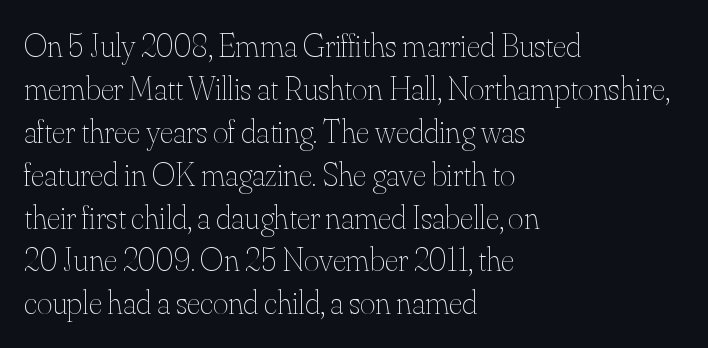
Rows of type keep a routine distance in the vertical direction. This sample uses an upright cut, with every glyph sitting square on the baseline. Looks like regular typesetting: each glyph gets only the width it needs. The compositor pushed each line to the left boundary.
